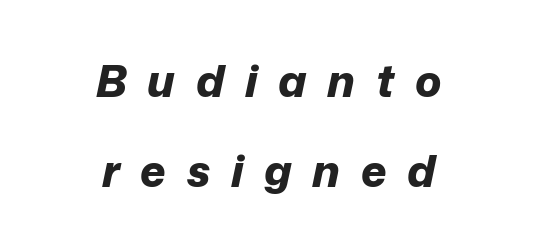
The image shows 44 px bold type, italic (leaning right); set centered, loose line spacing (2.05x), unusually wide letter spacing (+0.47 em), not underlined; low stroke contrast and a medium x-height.
